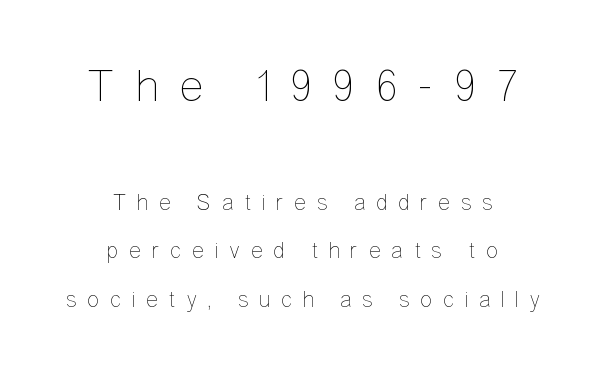
{"italic": "no", "bold": "no", "weight": "thin", "width": "condensed", "stroke_contrast": "low", "x_height": "medium", "monospaced": "no", "underline": "no", "align": "center", "line_spacing": "loose", "line_spacing_ratio": 2.11, "letter_spacing": "wide", "letter_spacing_em": 0.45, "larger_block": "first", "size_ratio": 2.0, "glyph_px": 46}
